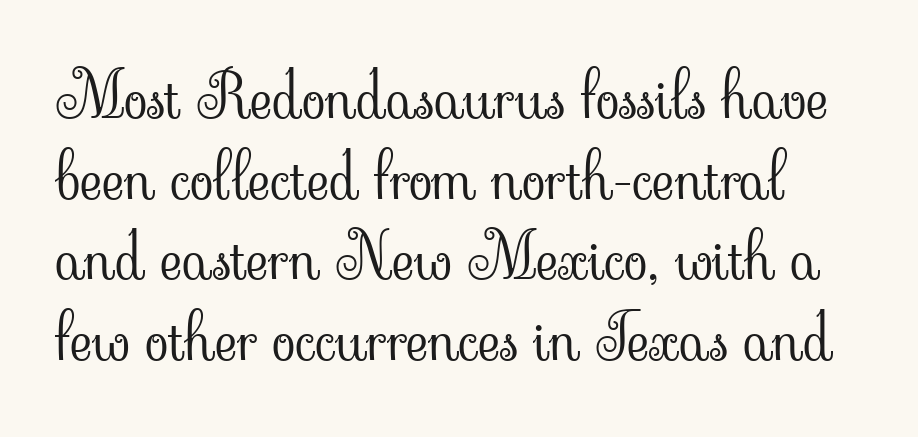
Regarding serifs, this sample has them. This is roman type, the default non-slanted kind. The weight would be labelled regular, book, light, or lighter still. The rendering uses a moderate line-height, typical for paragraphs. What stands out about the letter spacing? Nothing — it is the standard amount. Letters rest on an invisible, unmarked baseline.
